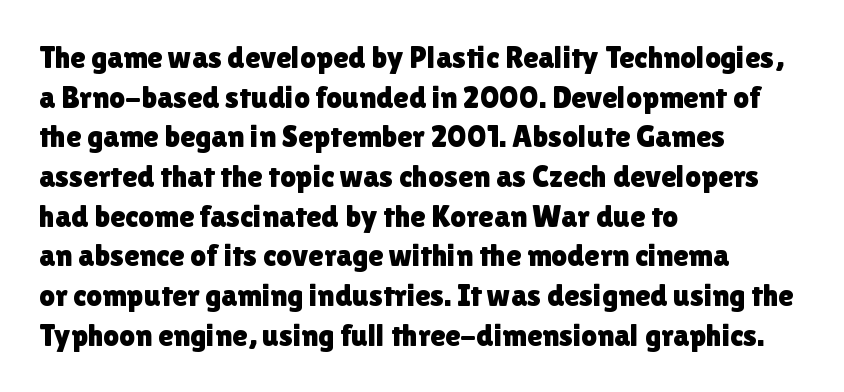
The image shows 31 px sans-serif type, upright; set left-aligned, normal line spacing (1.28x), normal letter spacing, not underlined; a medium x-height.
